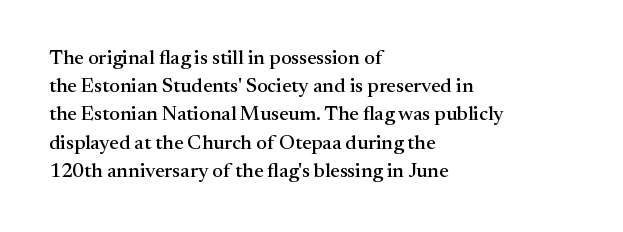
{"italic": "no", "underline": "no", "align": "left", "line_spacing": "normal", "line_spacing_ratio": 1.41, "letter_spacing": "normal", "letter_spacing_em": 0.0, "glyph_px": 20}
